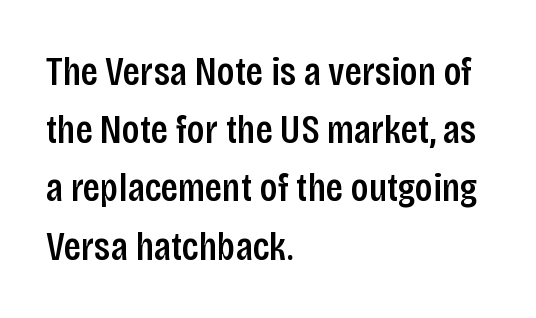
{"serif": "no", "italic": "no", "width": "condensed", "stroke_contrast": "low", "x_height": "large", "monospaced": "no", "underline": "no", "align": "left", "line_spacing": "normal", "line_spacing_ratio": 1.42, "letter_spacing": "normal", "letter_spacing_em": 0.0, "glyph_px": 41}
